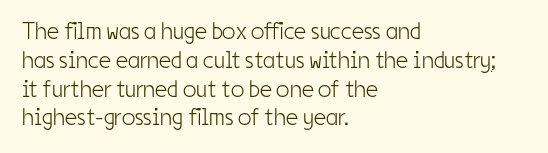
{"italic": "no", "bold": "no", "underline": "no", "align": "left", "line_spacing_ratio": 1.2, "letter_spacing": "normal", "letter_spacing_em": 0.0, "glyph_px": 24}
